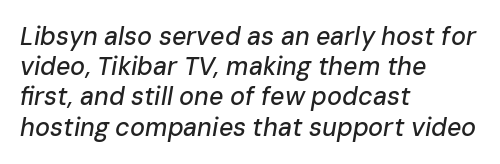
{"italic": "yes", "lean": "right", "slant_degrees": 10, "underline": "no", "align": "left", "line_spacing_ratio": 1.21, "letter_spacing": "normal", "letter_spacing_em": 0.0, "glyph_px": 25}
